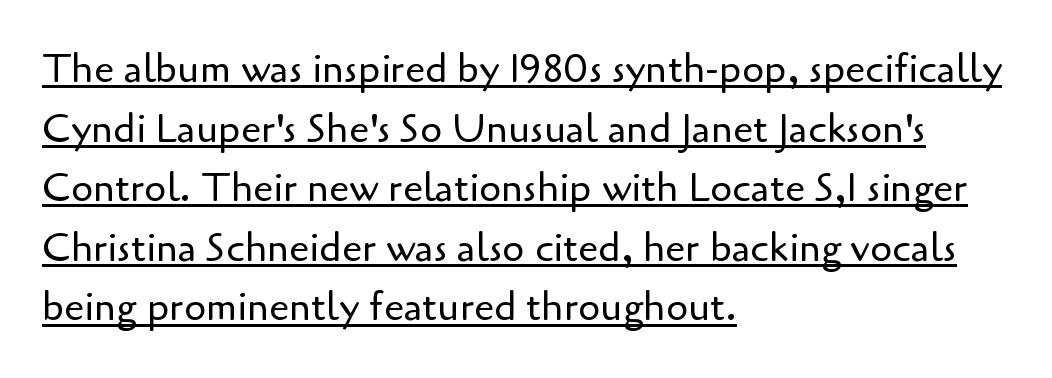
No italicization has been applied; the sample stays upright. Do the characters align in a grid? No, the font is proportional. A typesetter would call this leading conventional body-copy spacing. The font family rendered here belongs to the sans-serif group.
